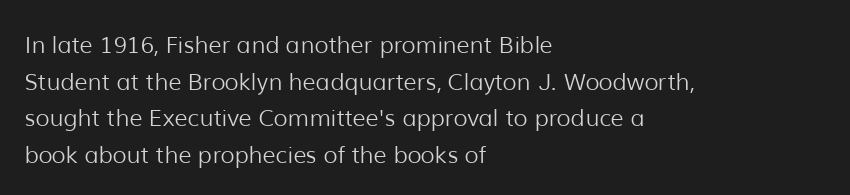
Q: Is the text bold? A: No.
Q: Is the text italic (slanted)? A: No, it is upright.
Q: Is the text underlined? A: No.
Q: How is the paragraph aligned? A: Left-aligned.
Q: Is the spacing between letters normal or unusually wide? A: Normal.
Q: Is the spacing between lines tight, normal or loose? A: Normal.
